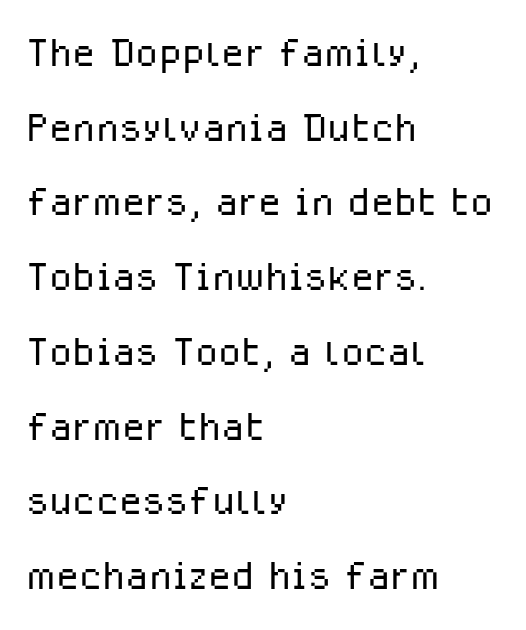
{"serif": "no", "italic": "no", "bold": "no", "weight": "light", "width": "normal", "stroke_contrast": "low", "x_height": "medium", "monospaced": "no", "underline": "no", "align": "left", "line_spacing": "normal", "line_spacing_ratio": 1.41, "letter_spacing": "normal", "letter_spacing_em": 0.0, "glyph_px": 53}
